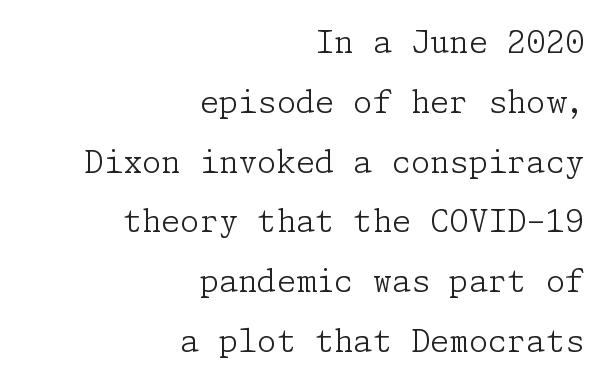
{"serif": "yes", "italic": "no", "bold": "no", "weight": "light", "width": "normal", "stroke_contrast": "low", "x_height": "medium", "underline": "no", "align": "right", "line_spacing": "loose", "line_spacing_ratio": 1.93, "letter_spacing": "normal", "letter_spacing_em": 0.0, "glyph_px": 31}
